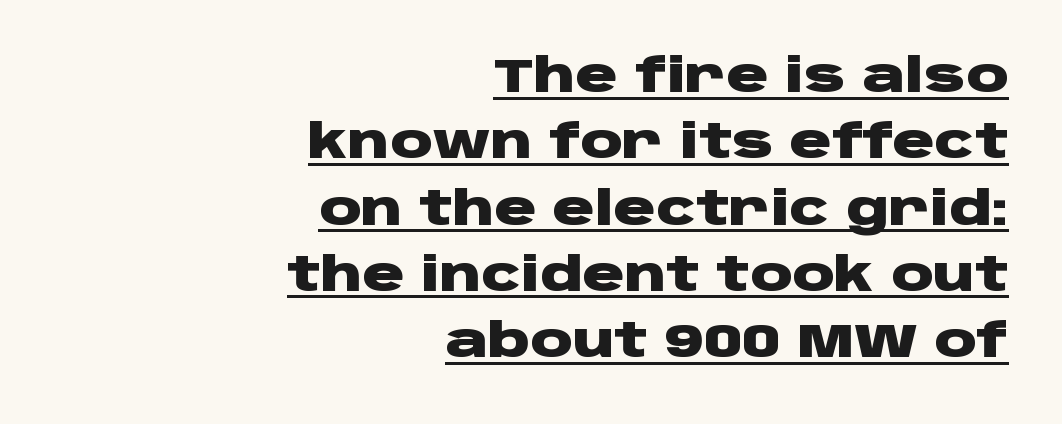
Q: Is the text bold? A: Yes.
Q: Is the text italic (slanted)? A: No, it is upright.
Q: Is the typeface a serif or a sans-serif typeface? A: Sans-serif.
Q: Is the text underlined? A: Yes.
Q: How is the paragraph aligned? A: Right-aligned.
Q: Is the spacing between letters normal or unusually wide? A: Normal.
Q: Is the spacing between lines tight, normal or loose? A: Normal.
Q: Width (condensed, normal, or wide)? A: Wide.
Q: Stroke contrast? A: Low.
Q: x-height? A: Large.
Q: Monospaced? A: No.
